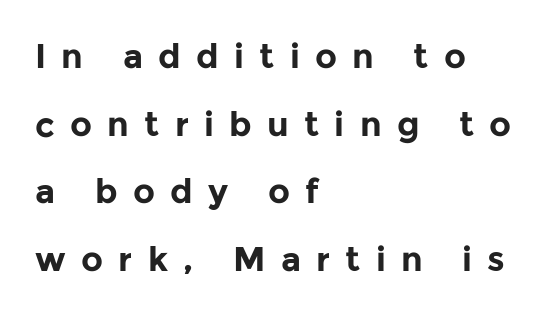
Varying glyph widths throughout — classic text-font behaviour. Posture: upright roman. In CSS terms this would be text-align: left. The vertical gap from one line to the next is large. Each glyph is drawn with heavy, bold strokes. Descenders are the only things crossing below the line.
